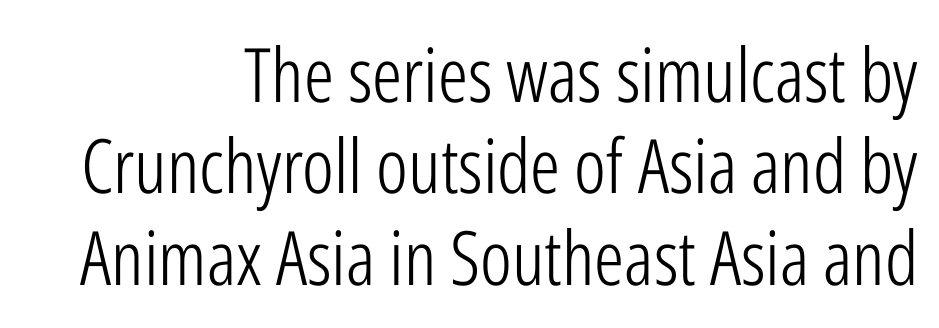
Q: Is the text bold? A: No.
Q: Is the text italic (slanted)? A: No, it is upright.
Q: Is the typeface a serif or a sans-serif typeface? A: Sans-serif.
Q: Is the text underlined? A: No.
Q: How is the paragraph aligned? A: Right-aligned.
Q: Is the spacing between letters normal or unusually wide? A: Normal.
Q: Width (condensed, normal, or wide)? A: Condensed.
Q: Stroke contrast? A: Low.
Q: x-height? A: Medium.
Q: Monospaced? A: No.
